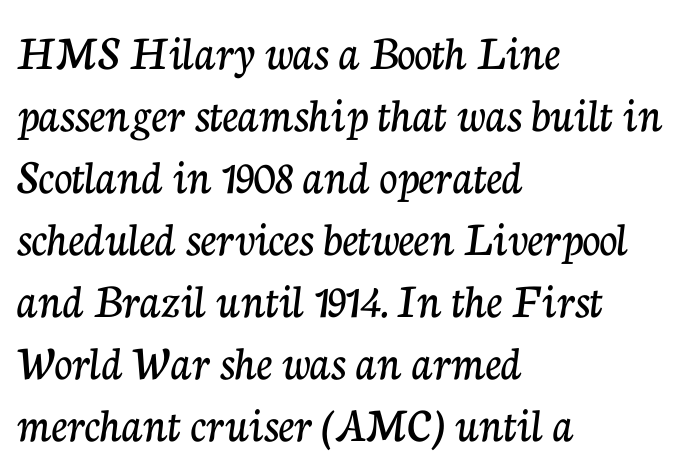
{"serif": "yes", "width": "normal", "stroke_contrast": "low", "x_height": "medium", "monospaced": "no", "underline": "no", "align": "left", "line_spacing_ratio": 1.24, "letter_spacing": "normal", "letter_spacing_em": 0.0, "glyph_px": 50}
